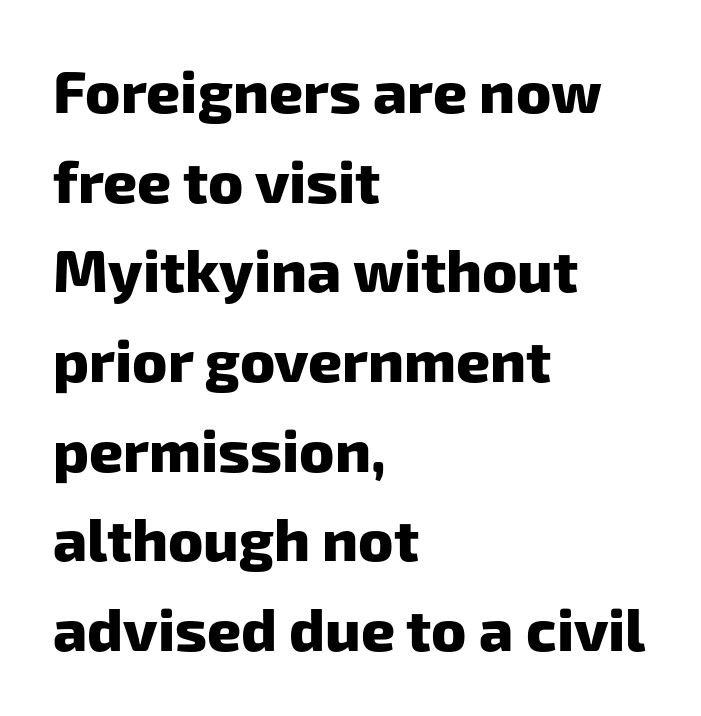
You can tell from the bare stems that sans-serif type was used. Spacing verdict: proportional, widths tailored to each character. Teacher's note: observe the even left margin — that is flush-left alignment. You'd pick this weight for a headline — it's a proper bold. Honestly, the letter spacing is just normal — you wouldn't notice it.
